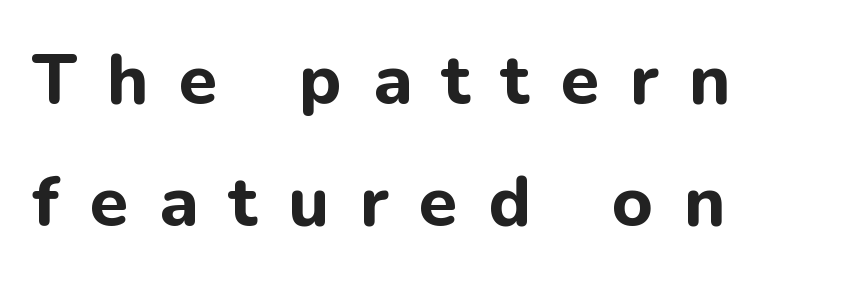
{"serif": "no", "italic": "no", "bold": "yes", "weight": "bold", "width": "normal", "stroke_contrast": "low", "x_height": "medium", "monospaced": "no", "underline": "no", "align": "left", "line_spacing_ratio": 1.74, "letter_spacing": "wide", "letter_spacing_em": 0.44, "glyph_px": 70}
